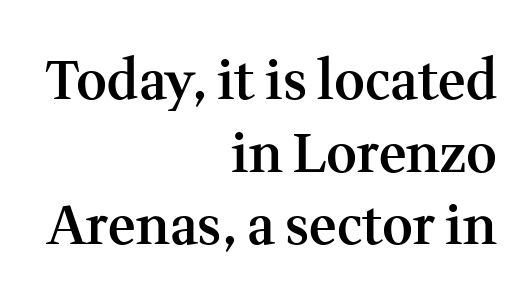
{"serif": "yes", "italic": "no", "bold": "semi", "weight": "semibold", "width": "normal", "stroke_contrast": "medium", "x_height": "medium", "monospaced": "no", "underline": "no", "align": "right", "line_spacing": "normal", "line_spacing_ratio": 1.37, "letter_spacing": "normal", "letter_spacing_em": 0.0, "glyph_px": 53}
